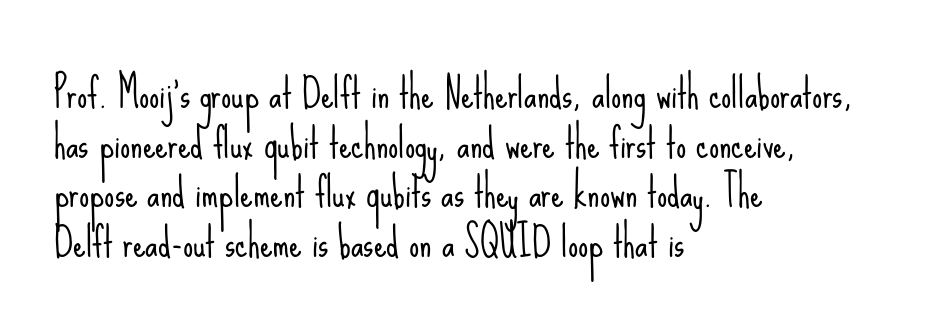
Q: Is the text bold? A: No.
Q: Is the text italic (slanted)? A: No, it is upright.
Q: Is the typeface a serif or a sans-serif typeface? A: Sans-serif.
Q: Is the text underlined? A: No.
Q: How is the paragraph aligned? A: Left-aligned.
Q: Is the spacing between letters normal or unusually wide? A: Normal.
Q: Width (condensed, normal, or wide)? A: Condensed.
Q: Stroke contrast? A: Low.
Q: x-height? A: Small.
Q: Monospaced? A: No.
